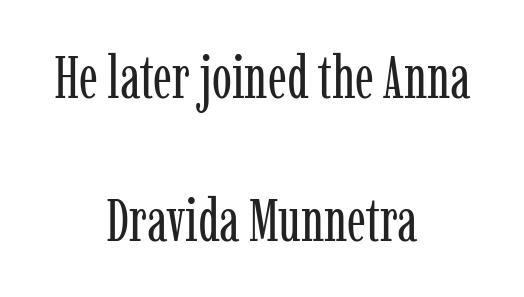
{"serif": "yes", "italic": "no", "bold": "no", "weight": "regular", "width": "condensed", "stroke_contrast": "low", "x_height": "medium", "monospaced": "no", "underline": "no", "align": "center", "line_spacing": "loose", "line_spacing_ratio": 2.38, "letter_spacing": "normal", "letter_spacing_em": 0.0, "glyph_px": 60}
